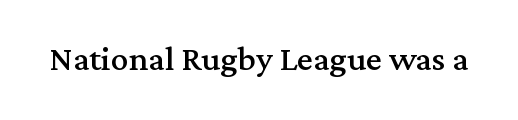
{"serif": "yes", "italic": "no", "bold": "no", "weight": "regular", "width": "normal", "stroke_contrast": "medium", "x_height": "medium", "monospaced": "no", "underline": "no", "letter_spacing": "normal", "letter_spacing_em": 0.0, "glyph_px": 44}
